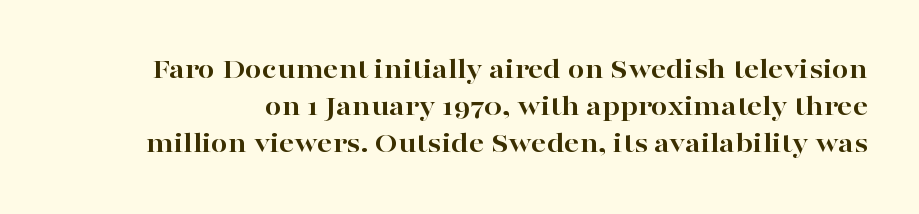
Q: Is the text bold? A: Yes.
Q: Is the text italic (slanted)? A: No, it is upright.
Q: Is the typeface a serif or a sans-serif typeface? A: Serif.
Q: Is the text underlined? A: No.
Q: Is the spacing between letters normal or unusually wide? A: Normal.
Q: Width (condensed, normal, or wide)? A: Wide.
Q: Stroke contrast? A: High.
Q: x-height? A: Medium.
Q: Monospaced? A: No.
